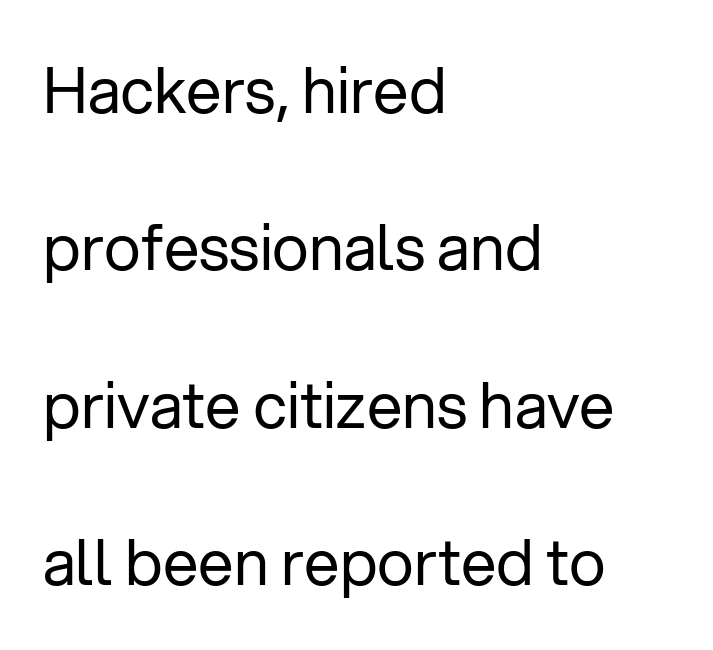
Decoration check: the copy has no underline. In terms of leading, this rendering errs on the spacious side. Proportional: the letters do not fall into vertical columns. Characters remain perfectly vertical along every line. Is this a sans? Yes — the strokes have no serifs.
